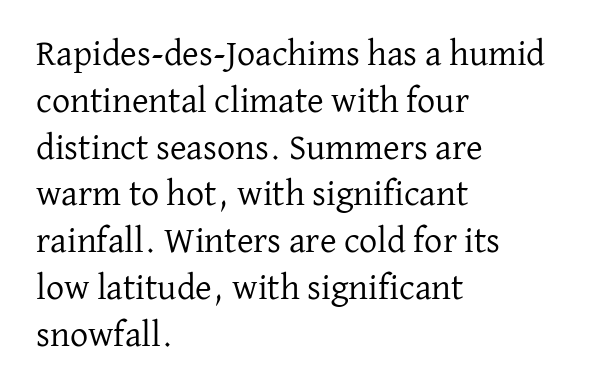
{"serif": "yes", "italic": "no", "bold": "no", "weight": "regular", "width": "normal", "stroke_contrast": "low", "x_height": "medium", "monospaced": "no", "underline": "no", "align": "left", "line_spacing": "normal", "line_spacing_ratio": 1.3, "letter_spacing": "normal", "letter_spacing_em": 0.0, "glyph_px": 36}
